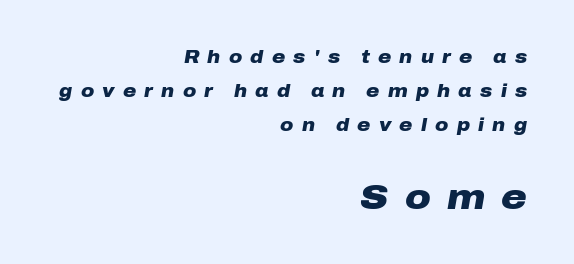
Spacing verdict: proportional, widths tailored to each character. Students, observe: this is what heavily led, spacious text looks like. Set as a true bold cut, around the 700 mark. Block two is the big one; block one sits smaller above it. What stands out about the letter spacing? Its width — letters are far apart. Any mark beneath the type? The region is blank.
